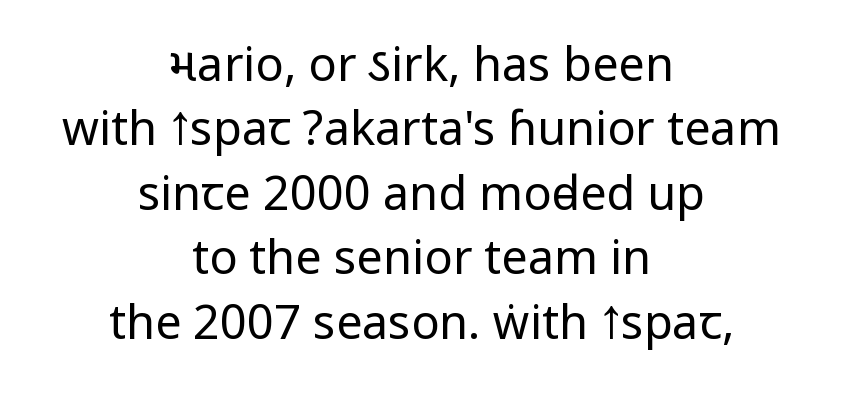
The image shows 47 px regular-weight, condensed sans-serif type, upright; set centered, normal line spacing (1.37x), normal letter spacing, not underlined; low stroke contrast.
